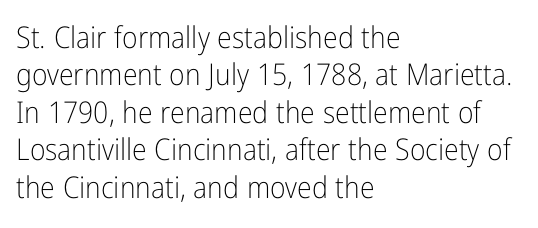
Serif or sans? Sans — the stroke terminals are bare. The type is set solid horizontally, with unmodified tracking. A typesetter would mark this as roman, not italic. Proportional: the letters do not fall into vertical columns.
